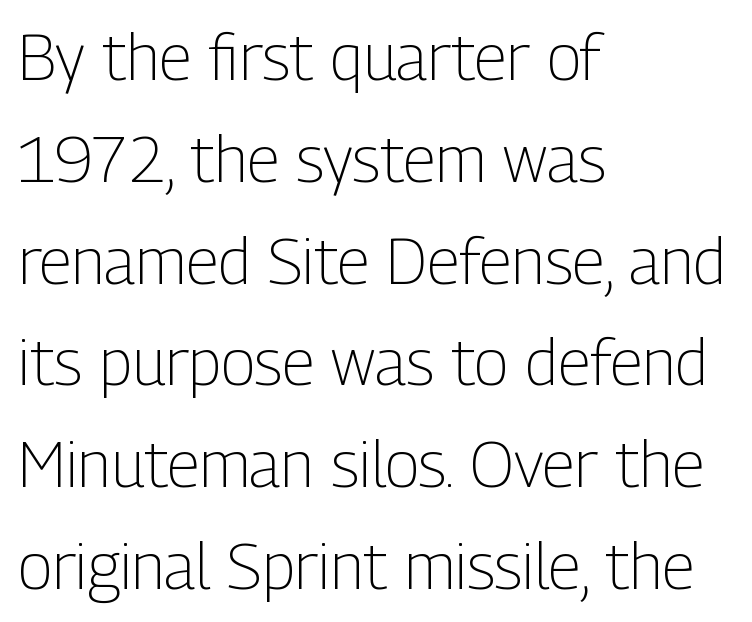
This sample has the flowing, uneven cadence of proportional lettering. Line spacing here is normal. Stem width sits at or under what a default text font uses. Decoration check: the copy has no underline. No italicization has been applied; the sample stays upright.
